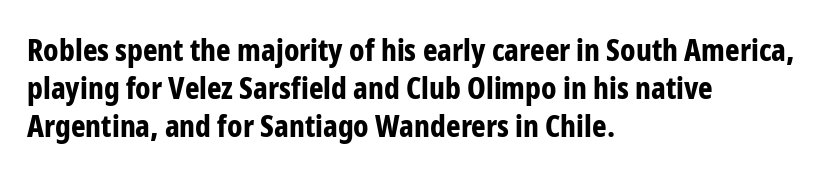
The image shows 31 px bold, condensed sans-serif type, upright; set left-aligned, line spacing 1.22x, normal letter spacing, not underlined; low stroke contrast and a medium x-height.
